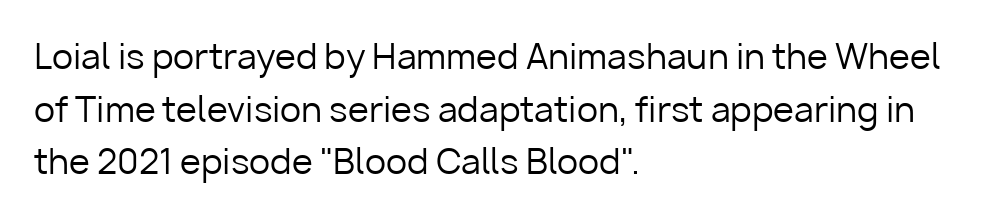
The designer went with a sans here, leaving each stem footless. Each stroke keeps to a modest, everyday thickness or less. You could call the tracking neutral — neither tight nor loose. The lines sit at an ordinary, default distance from one another. Do the characters align in a grid? No, the font is proportional.
